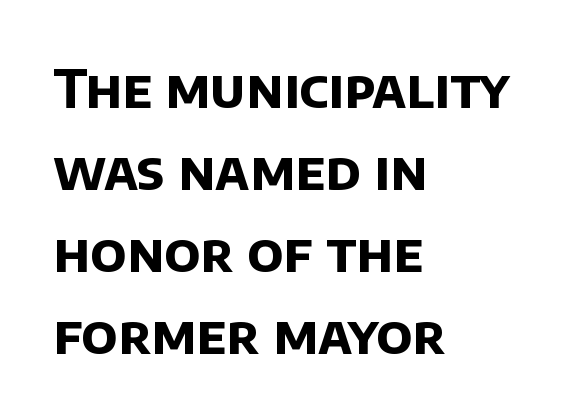
{"serif": "no", "bold": "yes", "weight": "bold", "width": "normal", "stroke_contrast": "low", "x_height": "large", "monospaced": "no", "underline": "no", "align": "left", "line_spacing": "normal", "line_spacing_ratio": 1.55, "letter_spacing": "normal", "letter_spacing_em": 0.0, "glyph_px": 53}
